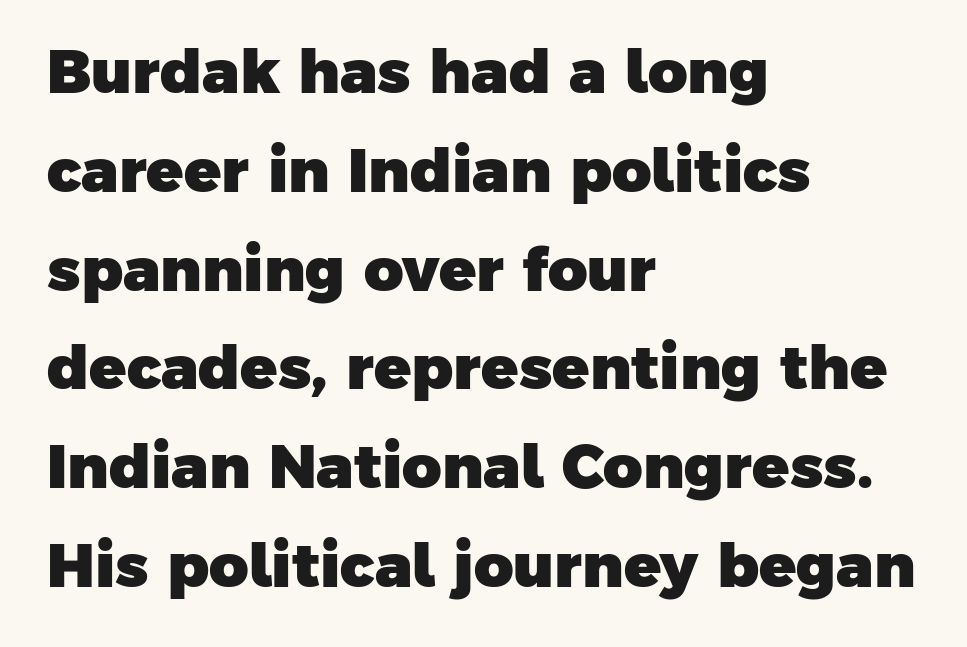
The image shows 61 px heavy sans-serif type; set left-aligned, normal line spacing (1.62x), normal letter spacing, not underlined; low stroke contrast and a medium x-height.
